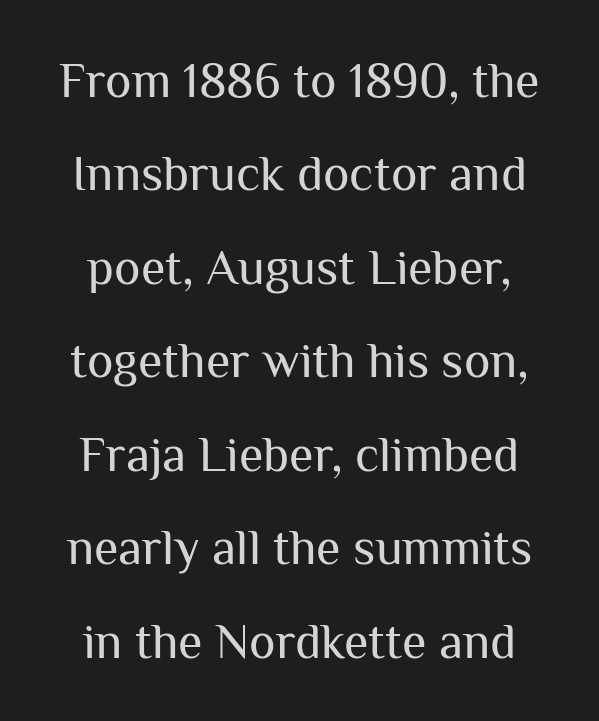
{"serif": "no", "italic": "no", "bold": "no", "weight": "regular", "width": "normal", "stroke_contrast": "medium", "x_height": "medium", "monospaced": "no", "underline": "no", "line_spacing_ratio": 1.87, "letter_spacing": "normal", "letter_spacing_em": 0.0, "glyph_px": 50}
